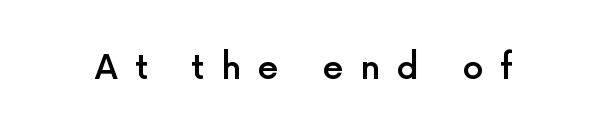
The image shows 34 px semibold sans-serif type, upright; set unusually wide letter spacing (+0.49 em), not underlined; a medium x-height.
